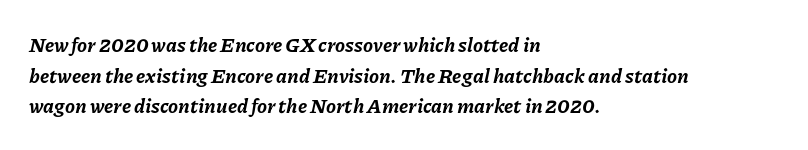
Default kerning and tracking; the words read as compact shapes. Left-aligned paragraph, ragged on the right. Anything drawn beneath the words? Only blank space. The specimen reads as italic at a glance. Typographic density is high because the face is bold. Does the leading feel generous? No, just average.
